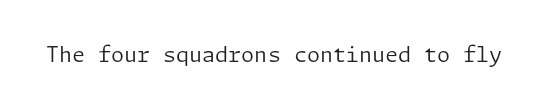
Q: Is the text bold? A: No.
Q: Is the text italic (slanted)? A: No, it is upright.
Q: Is the text underlined? A: No.
Q: Is the spacing between letters normal or unusually wide? A: Normal.
